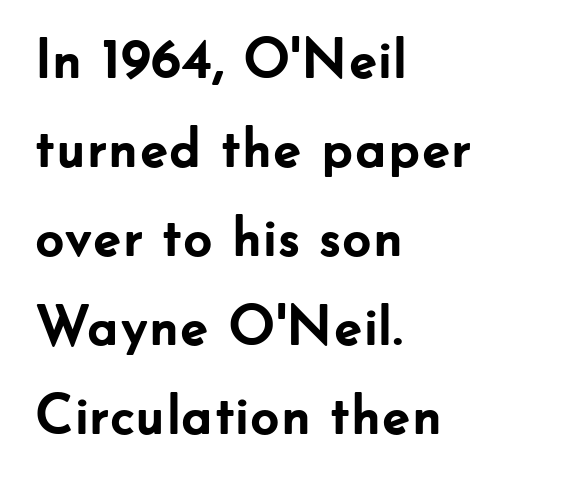
{"serif": "no", "italic": "no", "bold": "yes", "weight": "semibold", "width": "normal", "stroke_contrast": "low", "x_height": "small", "monospaced": "no", "underline": "no", "align": "left", "line_spacing": "normal", "line_spacing_ratio": 1.56, "letter_spacing": "normal", "letter_spacing_em": 0.0, "glyph_px": 57}
